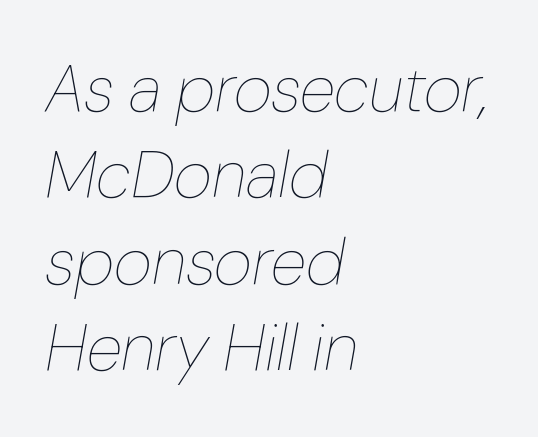
Q: Is the text bold? A: No.
Q: Is the text italic (slanted)? A: Yes, it leans right by about 10 degrees.
Q: Is the text underlined? A: No.
Q: How is the paragraph aligned? A: Left-aligned.
Q: Is the spacing between letters normal or unusually wide? A: Normal.
Q: Is the spacing between lines tight, normal or loose? A: Normal.
Q: Width (condensed, normal, or wide)? A: Normal.
Q: Stroke contrast? A: Low.
Q: x-height? A: Medium.
Q: Monospaced? A: No.
